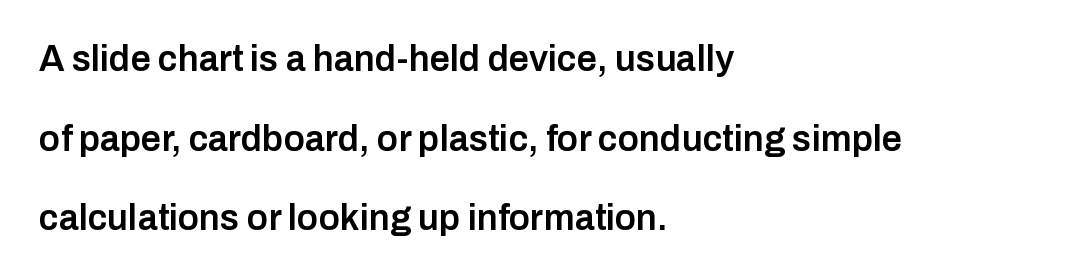
Bare-footed words on every line. Quick note: not italic, upright. The space between consecutive lines is lavish. Alignment: flush left. The rendering shows plain stroke endings on the letterforms — a sans-serif design.
